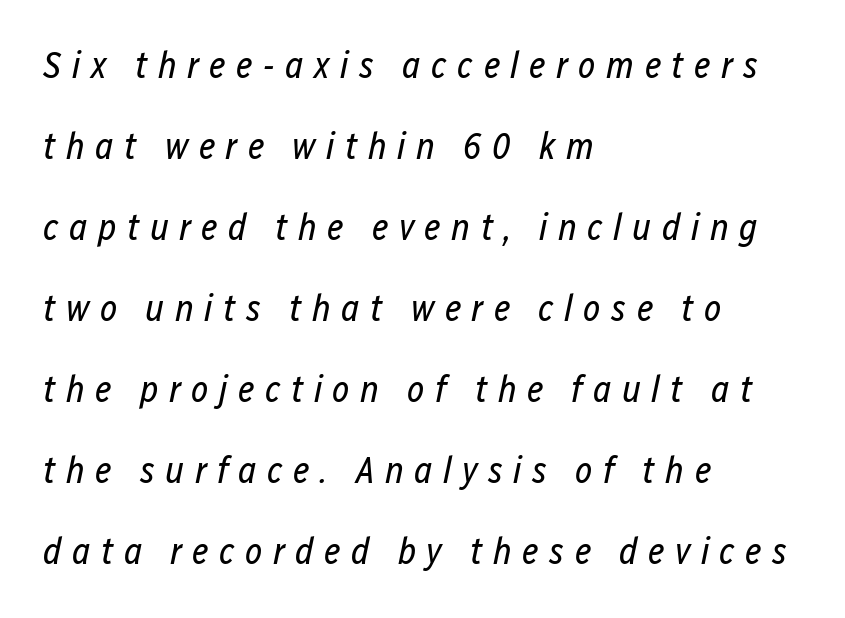
The image shows 37 px regular-weight, condensed type, italic (leaning right); set left-aligned, loose line spacing (2.19x), unusually wide letter spacing (+0.28 em), not underlined; low stroke contrast and a medium x-height.
